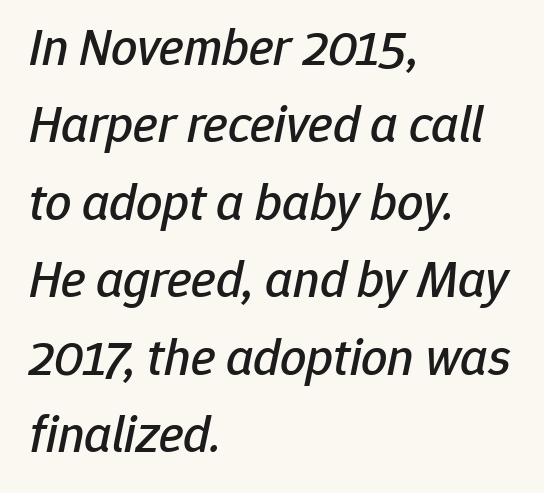
The passage shown has conventional tracking throughout. Clear beneath every line of the passage. Think of a printed novel: that variable character pitch is what you see here. These lines stack with their left ends in a neat column. Quick note: interline space is typical. Quick note: italic.
